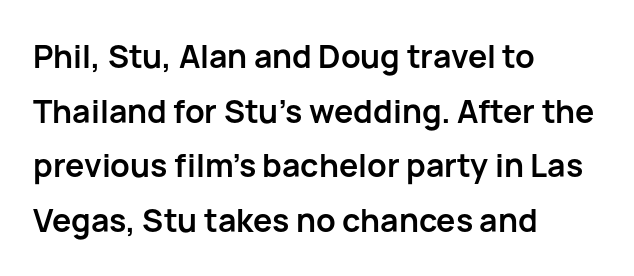
Students, note that the glyphs here touch the page at normal intervals. Quick note: underline off. Left-aligned paragraph, ragged on the right. Posture: upright roman.
